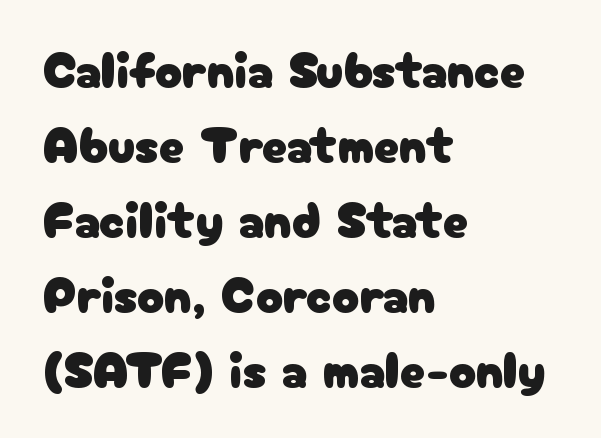
The image shows 51 px sans-serif type, upright; set left-aligned, normal line spacing (1.47x), normal letter spacing, not underlined; low stroke contrast and a medium x-height.
